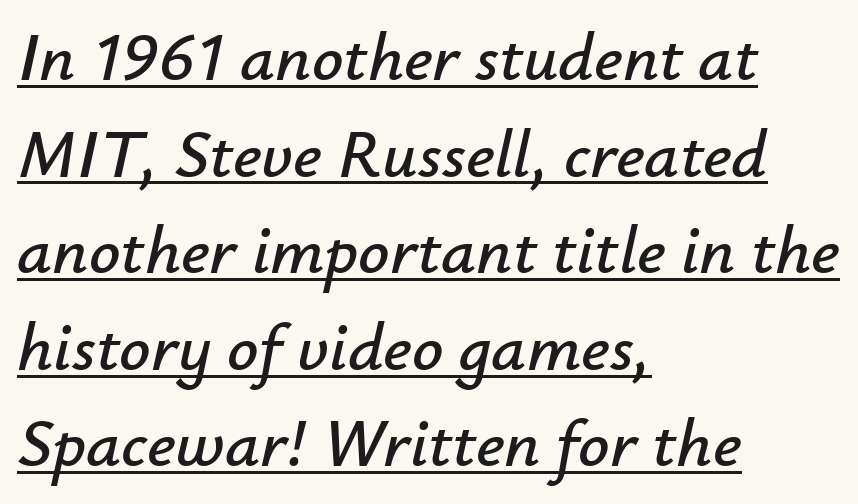
The image shows 69 px text type, italic (leaning right); set left-aligned, normal line spacing (1.4x), normal letter spacing, underlined; low stroke contrast and a small x-height.
